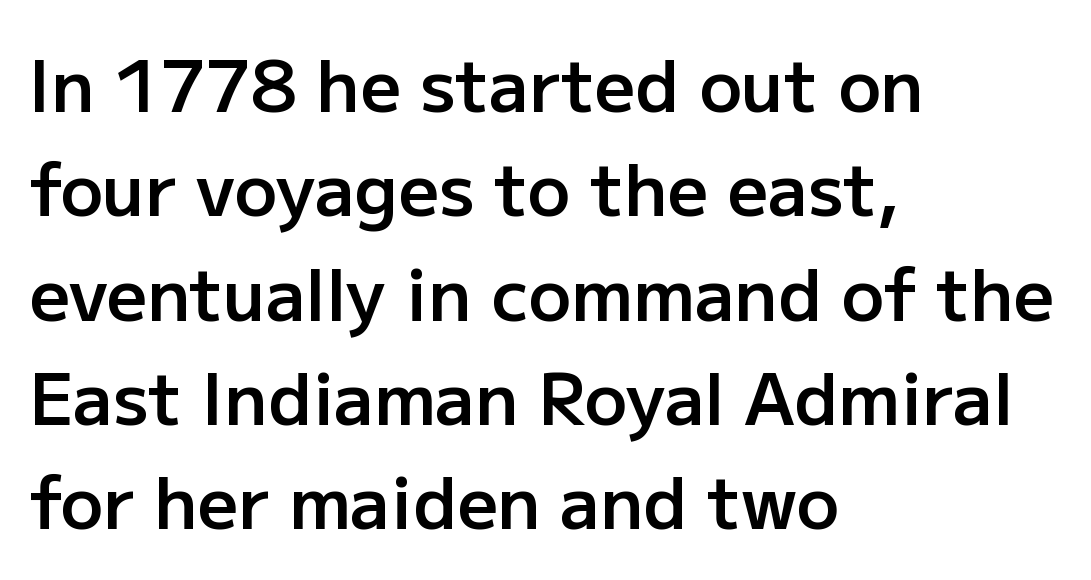
{"serif": "no", "italic": "no", "bold": "semi", "weight": "semibold", "width": "normal", "stroke_contrast": "low", "x_height": "medium", "monospaced": "no", "underline": "no", "align": "left", "line_spacing": "normal", "line_spacing_ratio": 1.47, "letter_spacing": "normal", "letter_spacing_em": 0.0, "glyph_px": 71}
